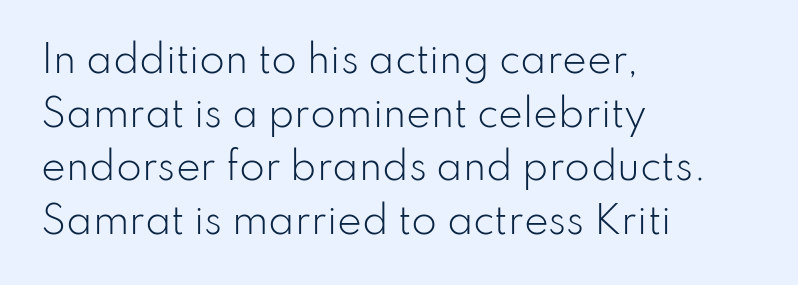
The image shows 37 px light sans-serif type, upright; set left-aligned, normal line spacing (1.45x), normal letter spacing, not underlined; low stroke contrast and a small x-height.
